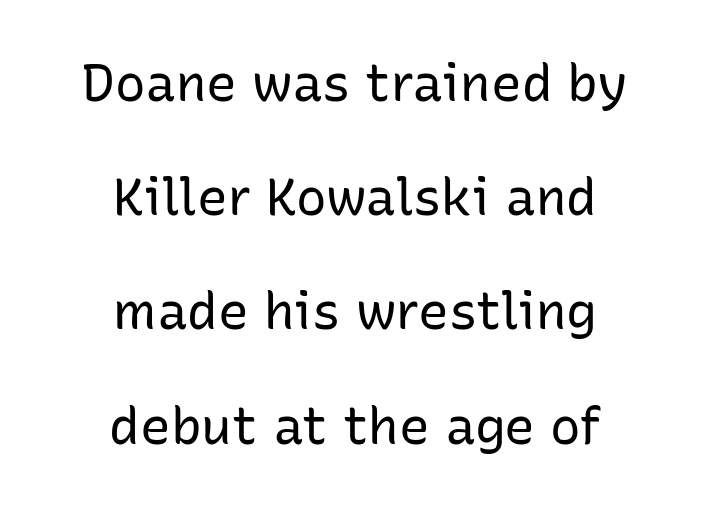
{"serif": "no", "italic": "no", "bold": "no", "weight": "regular", "width": "normal", "stroke_contrast": "low", "x_height": "medium", "monospaced": "no", "underline": "no", "align": "center", "line_spacing": "loose", "line_spacing_ratio": 2.24, "letter_spacing": "normal", "letter_spacing_em": 0.0, "glyph_px": 51}
